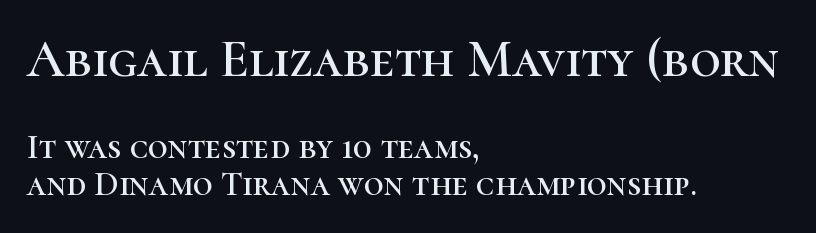
Q: Is the text italic (slanted)? A: No, it is upright.
Q: Is the typeface a serif or a sans-serif typeface? A: Serif.
Q: Is the text underlined? A: No.
Q: How is the paragraph aligned? A: Left-aligned.
Q: Is the spacing between letters normal or unusually wide? A: Normal.
Q: Is the spacing between lines tight, normal or loose? A: Tight.
Q: Which block of text is set in a larger size, the first (top) or the second (bottom)? A: The first (top) one.
Q: Width (condensed, normal, or wide)? A: Normal.
Q: Stroke contrast? A: High.
Q: x-height? A: Medium.
Q: Monospaced? A: No.
